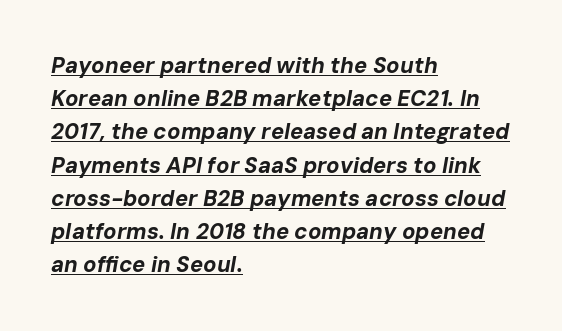
Q: Is the text bold? A: Yes.
Q: Is the text italic (slanted)? A: Yes, it leans right by about 10 degrees.
Q: Is the text underlined? A: Yes.
Q: How is the paragraph aligned? A: Left-aligned.
Q: Is the spacing between letters normal or unusually wide? A: Normal.
Q: Is the spacing between lines tight, normal or loose? A: Normal.
